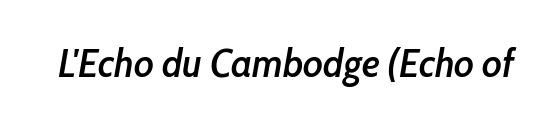
The image shows 39 px semibold, condensed type, italic (leaning right); set normal letter spacing, not underlined; low stroke contrast and a medium x-height.
